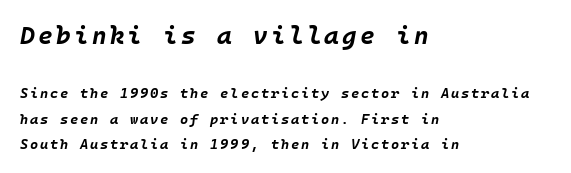
Q: Is the text bold? A: Yes.
Q: Is the text italic (slanted)? A: Yes, it leans right by about 10 degrees.
Q: Is the text underlined? A: No.
Q: How is the paragraph aligned? A: Left-aligned.
Q: Which block of text is set in a larger size, the first (top) or the second (bottom)? A: The first (top) one.
